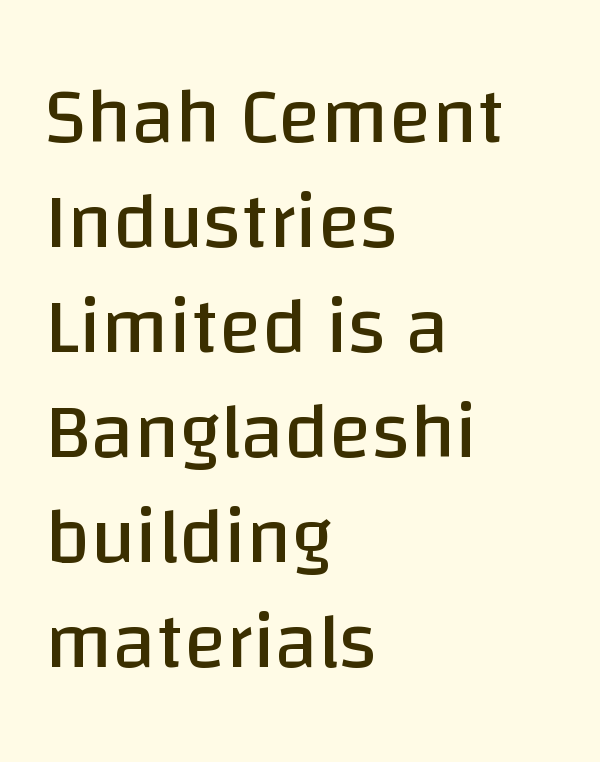
Q: Is the text bold? A: No.
Q: Is the text italic (slanted)? A: No, it is upright.
Q: Is the typeface a serif or a sans-serif typeface? A: Sans-serif.
Q: Is the text underlined? A: No.
Q: How is the paragraph aligned? A: Left-aligned.
Q: Is the spacing between letters normal or unusually wide? A: Normal.
Q: Is the spacing between lines tight, normal or loose? A: Normal.
Q: Width (condensed, normal, or wide)? A: Normal.
Q: Stroke contrast? A: Low.
Q: x-height? A: Large.
Q: Monospaced? A: No.
